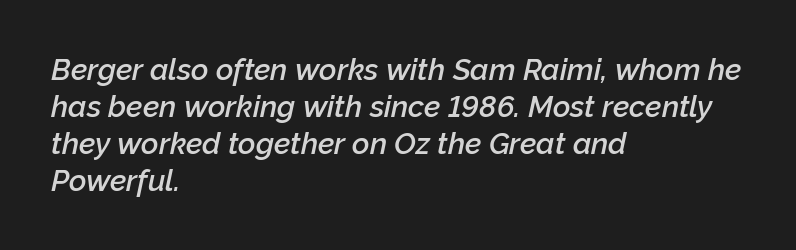
The image shows 30 px semibold type, italic (leaning right); set left-aligned, line spacing 1.23x, normal letter spacing, not underlined; low stroke contrast and a medium x-height.
